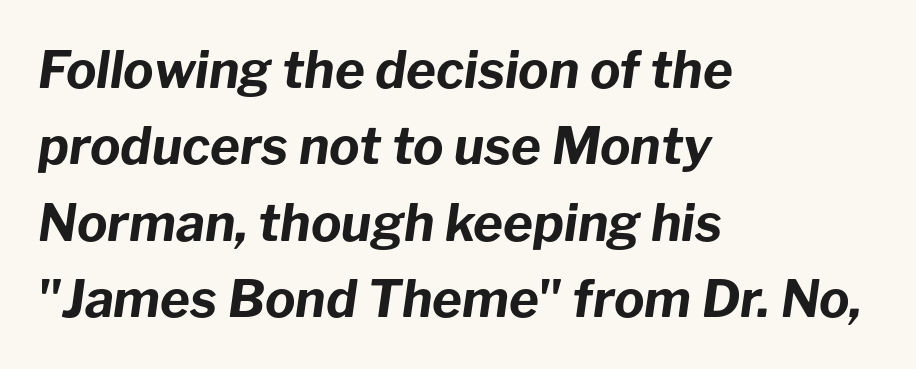
{"italic": "yes", "lean": "right", "slant_degrees": 8, "bold": "yes", "weight": "bold", "width": "normal", "stroke_contrast": "low", "x_height": "medium", "monospaced": "no", "underline": "no", "align": "left", "line_spacing": "normal", "line_spacing_ratio": 1.5, "letter_spacing": "normal", "letter_spacing_em": 0.0, "glyph_px": 51}
